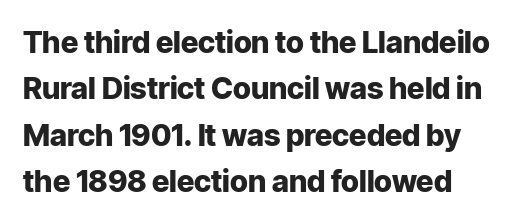
Varying glyph widths throughout — classic text-font behaviour. Regarding leading, the lines here are spaced in the standard way. These lines keep a tight, regular rhythm from letter to letter. Type without underlining. You can tell it's not italic because the verticals are truly vertical.
